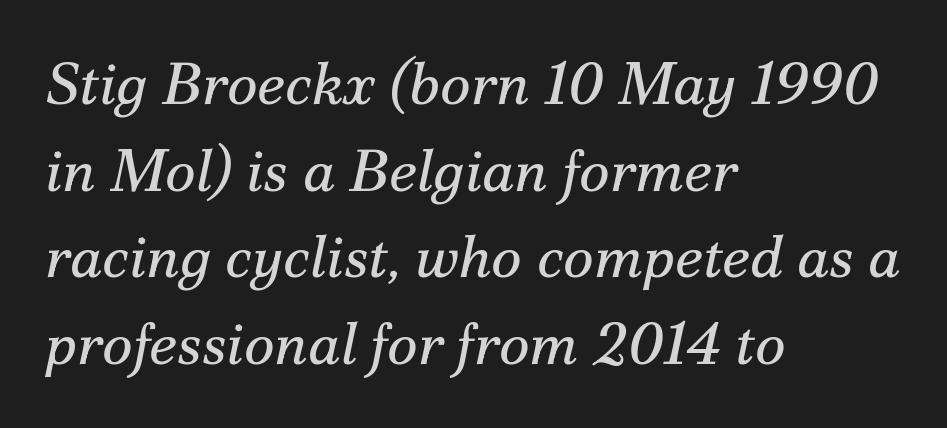
Horizontal alignment here is leftward, the default for most running prose. Old-style or modern, the face here clearly has serifs. In terms of letterspacing, this is plain default setting. Tall strokes in this sample are angled rather than plumb. A typesetter would call this proportional, since set widths differ per character. This block has exactly the height ordinary leading produces.
